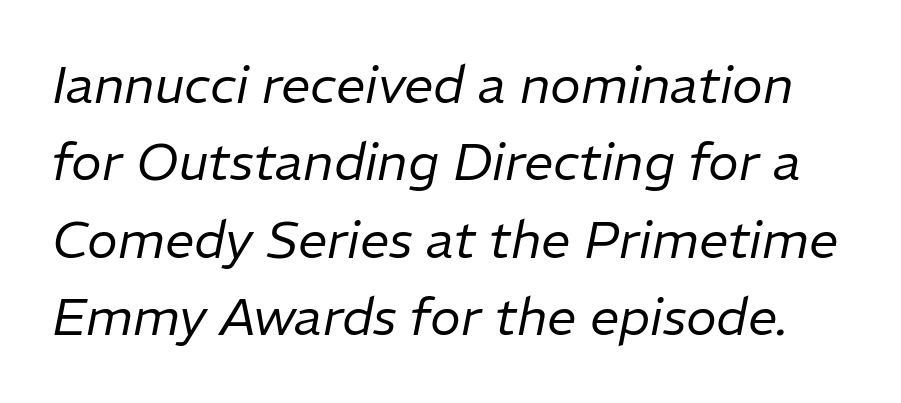
Q: Is the text bold? A: No.
Q: Is the text italic (slanted)? A: Yes, it leans right by about 11 degrees.
Q: Is the text underlined? A: No.
Q: Is the spacing between letters normal or unusually wide? A: Normal.
Q: Is the spacing between lines tight, normal or loose? A: Normal.
Q: Width (condensed, normal, or wide)? A: Normal.
Q: Stroke contrast? A: Low.
Q: x-height? A: Medium.
Q: Monospaced? A: No.
